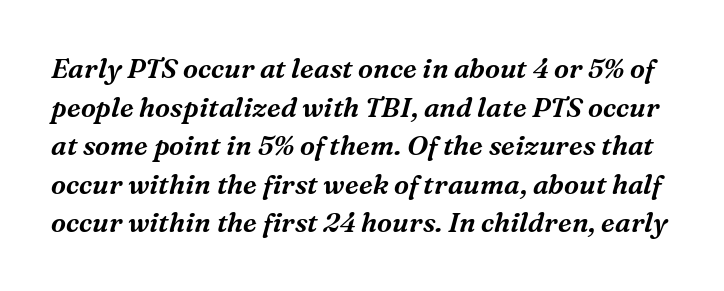
Q: Is the text italic (slanted)? A: Yes, it leans right by about 16 degrees.
Q: Is the text underlined? A: No.
Q: Is the spacing between letters normal or unusually wide? A: Normal.
Q: Is the spacing between lines tight, normal or loose? A: Normal.
